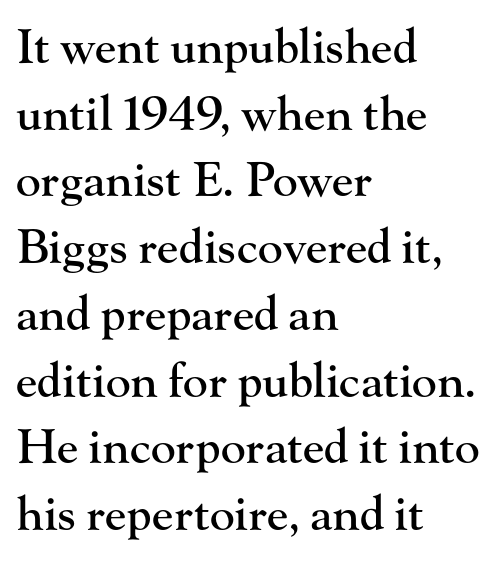
The image shows 47 px serif type, upright; set left-aligned, normal line spacing (1.42x), normal letter spacing, not underlined; high stroke contrast and a small x-height.
